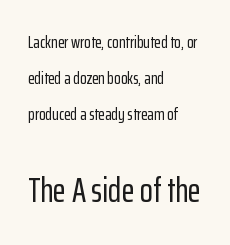
{"serif": "no", "italic": "no", "width": "condensed", "stroke_contrast": "low", "x_height": "medium", "monospaced": "no", "underline": "no", "align": "left", "line_spacing": "loose", "line_spacing_ratio": 2.11, "letter_spacing": "normal", "letter_spacing_em": 0.0, "larger_block": "second", "size_ratio": 2.0, "glyph_px": 34}
